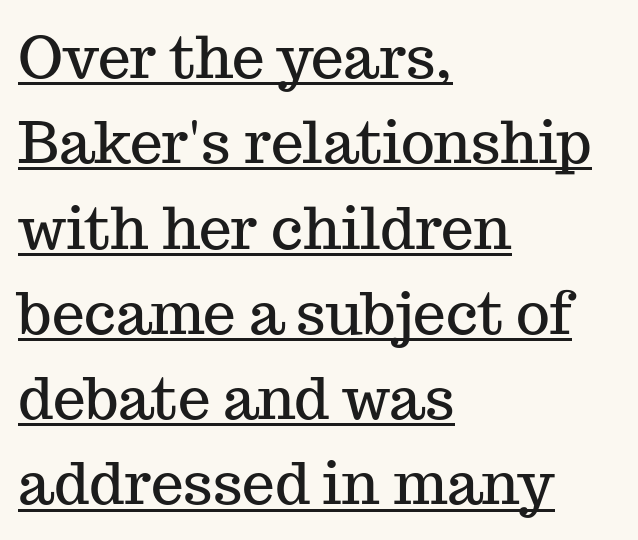
The image shows 58 px serif type, upright; set left-aligned, normal line spacing (1.47x), normal letter spacing, underlined; medium stroke contrast and a medium x-height.
